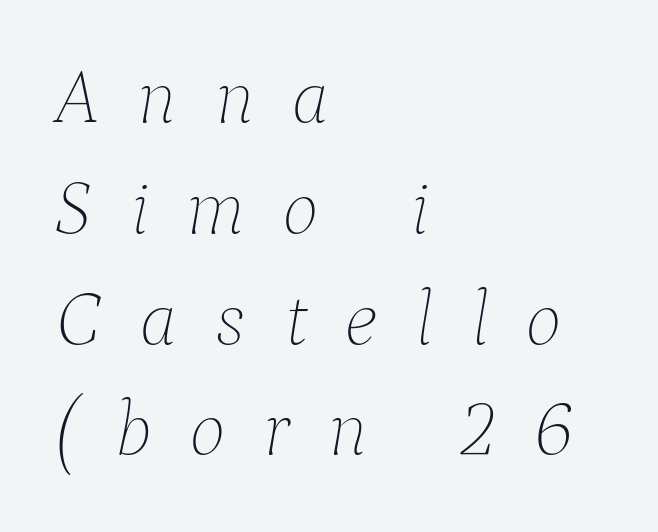
Would a proofreader flag this as italicized? Yes. Stems and bowls with no extra thickness — not bold. The space directly below the letters is spotless. Quick note: interline space is typical.
